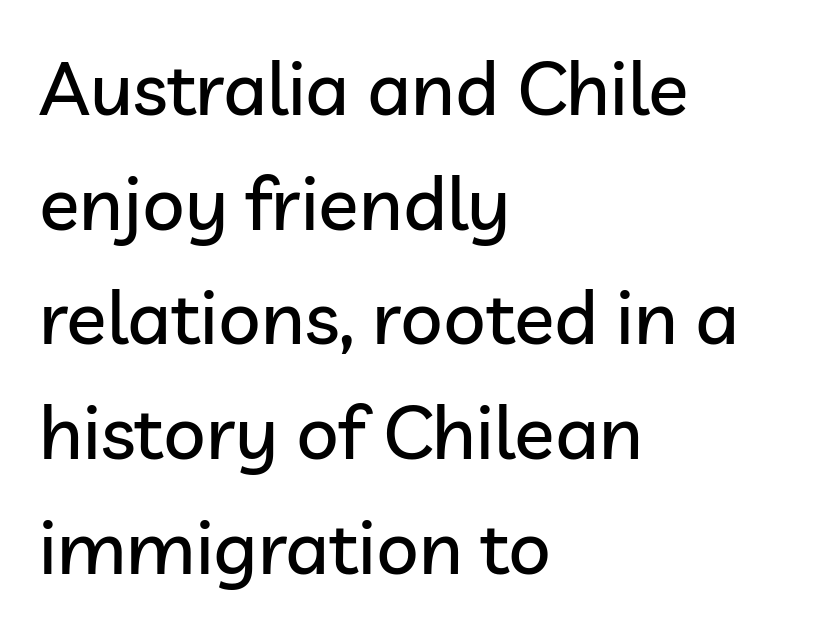
Font category for this specimen: sans-serif. Rule under the text: the space is simply empty. The rendering uses natural spacing where letterforms have individual widths. The passage is arranged the way most books set body copy — flush left. Posture: straight, roman, zero tilt. Standard letterfit; no display-style spreading of the glyphs.
